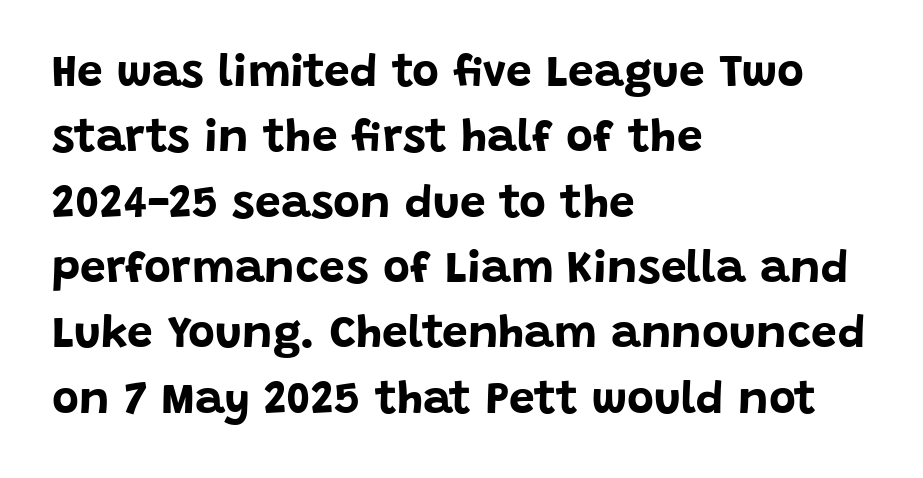
{"serif": "no", "italic": "no", "bold": "yes", "weight": "bold", "width": "normal", "stroke_contrast": "low", "x_height": "large", "monospaced": "no", "underline": "no", "align": "left", "line_spacing": "normal", "line_spacing_ratio": 1.42, "letter_spacing": "normal", "letter_spacing_em": 0.0, "glyph_px": 46}
